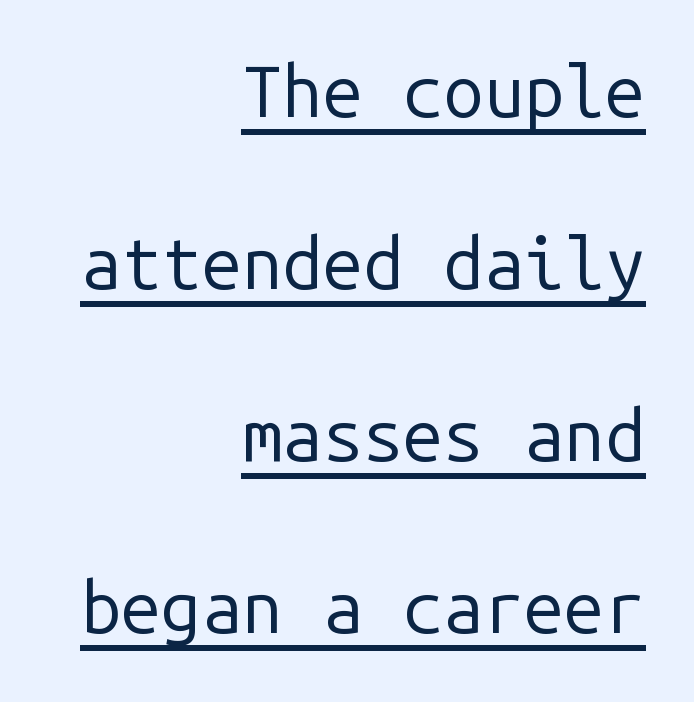
Q: Is the text bold? A: No.
Q: Is the text italic (slanted)? A: No, it is upright.
Q: Is the typeface a serif or a sans-serif typeface? A: Sans-serif.
Q: Is the text underlined? A: Yes.
Q: How is the paragraph aligned? A: Right-aligned.
Q: Is the spacing between letters normal or unusually wide? A: Normal.
Q: Is the spacing between lines tight, normal or loose? A: Loose.
Q: Width (condensed, normal, or wide)? A: Normal.
Q: Stroke contrast? A: Low.
Q: x-height? A: Medium.
Q: Monospaced? A: Yes.
